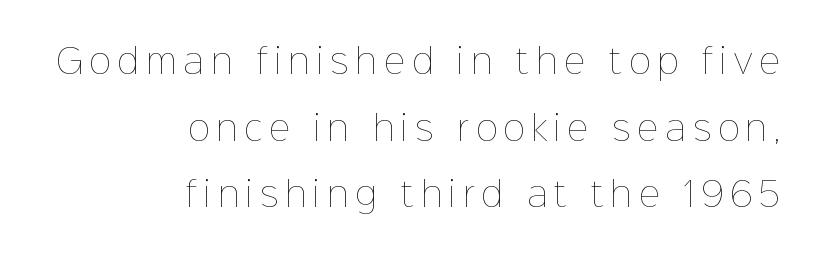
Underlining? Definitely not there. Ascenders rise straight up at ninety degrees. Rows of type keep a wide berth in the vertical direction. Summary of weight: not heavy and not bold. Do the characters align in a grid? No, the font is proportional.
